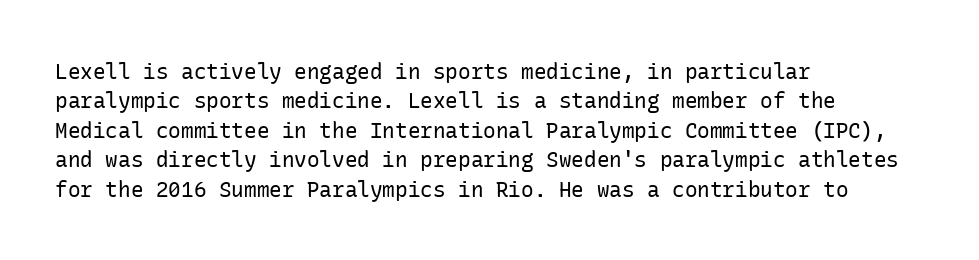
Q: Is the text bold? A: No.
Q: Is the text italic (slanted)? A: No, it is upright.
Q: Is the text underlined? A: No.
Q: How is the paragraph aligned? A: Left-aligned.
Q: Is the spacing between letters normal or unusually wide? A: Normal.
Q: Is the spacing between lines tight, normal or loose? A: Normal.
